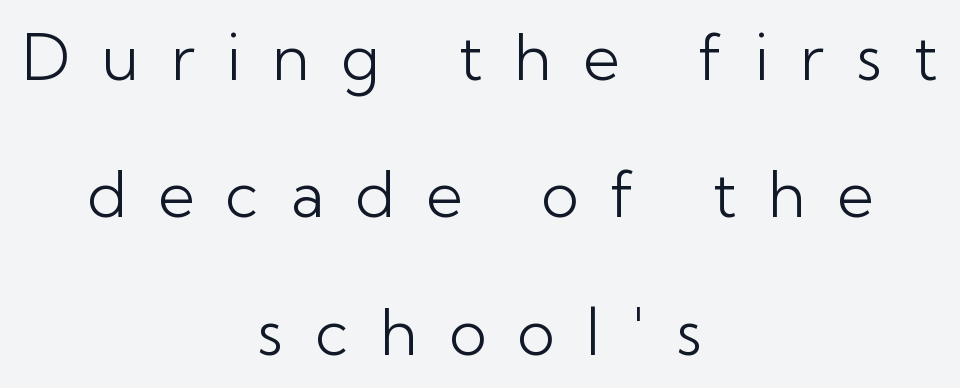
Q: Is the text bold? A: No.
Q: Is the text italic (slanted)? A: No, it is upright.
Q: Is the typeface a serif or a sans-serif typeface? A: Sans-serif.
Q: Is the text underlined? A: No.
Q: How is the paragraph aligned? A: Centered.
Q: Is the spacing between letters normal or unusually wide? A: Unusually wide.
Q: Is the spacing between lines tight, normal or loose? A: Loose.
Q: Width (condensed, normal, or wide)? A: Normal.
Q: Stroke contrast? A: Low.
Q: x-height? A: Medium.
Q: Monospaced? A: No.
